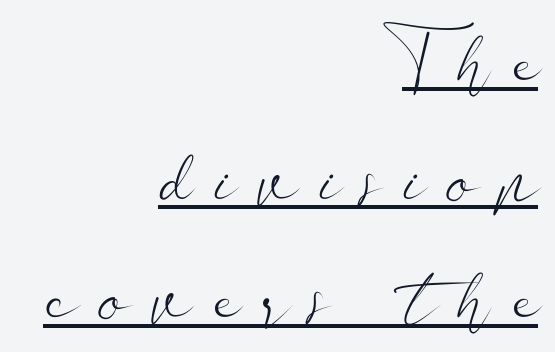
{"serif": "no", "bold": "no", "weight": "light", "width": "wide", "stroke_contrast": "low", "x_height": "small", "monospaced": "no", "underline": "yes", "align": "right", "line_spacing": "normal", "line_spacing_ratio": 1.54, "letter_spacing": "wide", "letter_spacing_em": 0.29, "glyph_px": 77}
